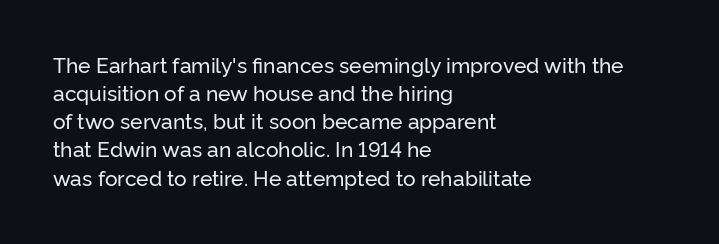
Teacher's note: observe the even left margin — that is flush-left alignment. No italicization has been applied; the sample stays upright. Clear beneath every line of the passage. Honestly, the letter spacing is just normal — you wouldn't notice it. A typesetter would call this leading conventional body-copy spacing.
